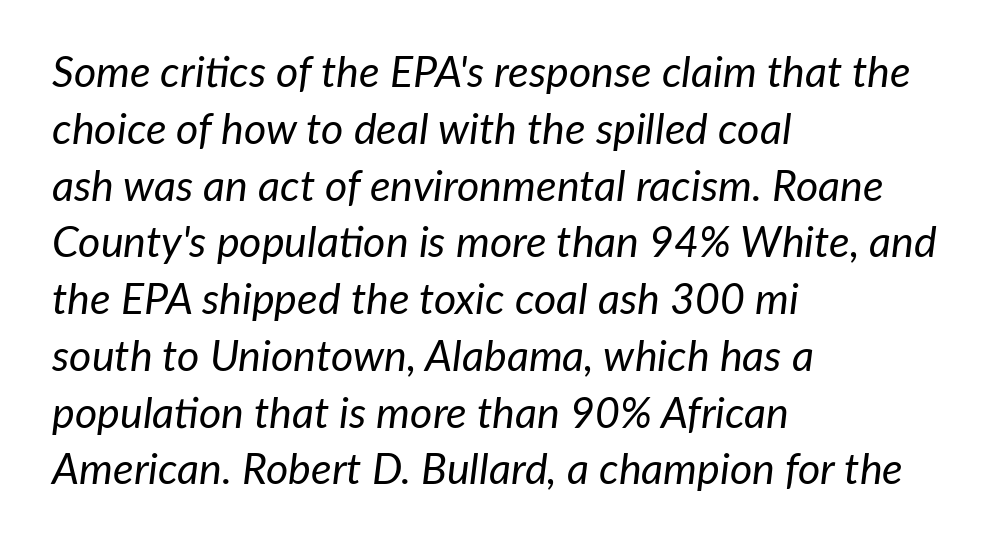
No extra tracking has been applied to these lines. A typesetter would mark this as italic. Think of a printed novel: that variable character pitch is what you see here. Visually the block forms a straight wall on the left and a jagged coastline on the right. The space between consecutive lines is moderate.
